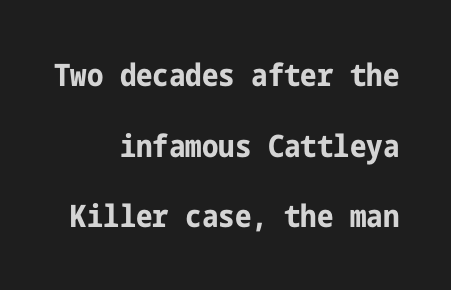
The image shows 31 px bold, condensed sans-serif type, upright; set right-aligned, loose line spacing (2.28x), normal letter spacing, not underlined; low stroke contrast and a medium x-height.
